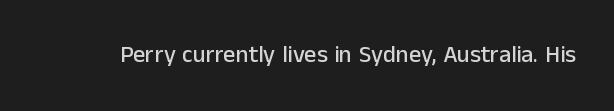
The image shows 24 px text type, upright; set normal letter spacing, not underlined.
